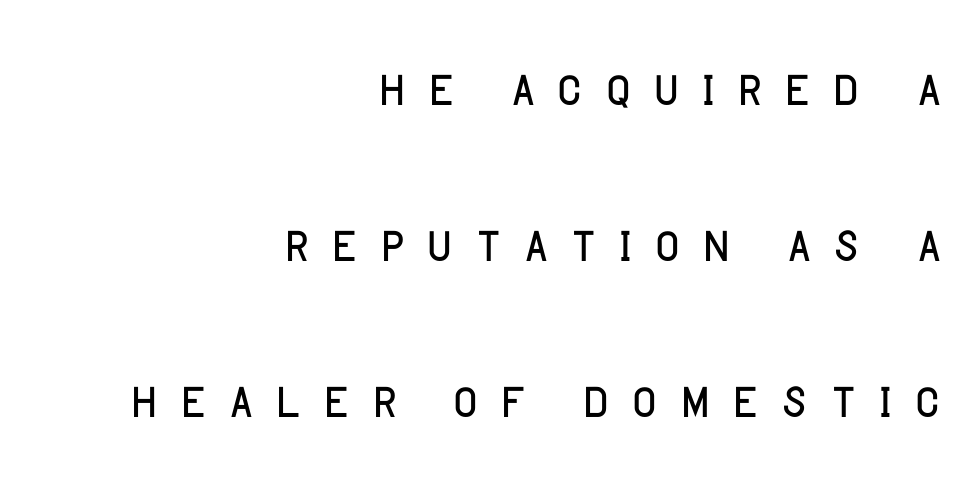
Q: Is the text bold? A: No.
Q: Is the text italic (slanted)? A: No, it is upright.
Q: Is the typeface a serif or a sans-serif typeface? A: Sans-serif.
Q: Is the text underlined? A: No.
Q: How is the paragraph aligned? A: Right-aligned.
Q: Is the spacing between letters normal or unusually wide? A: Unusually wide.
Q: Is the spacing between lines tight, normal or loose? A: Loose.
Q: Width (condensed, normal, or wide)? A: Normal.
Q: Stroke contrast? A: Low.
Q: x-height? A: Large.
Q: Monospaced? A: No.
